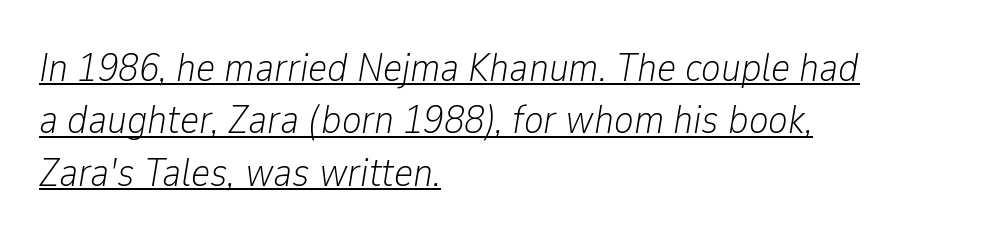
The image shows 41 px light, condensed type, italic (leaning right); set left-aligned, normal line spacing (1.28x), normal letter spacing, underlined; low stroke contrast and a medium x-height.
